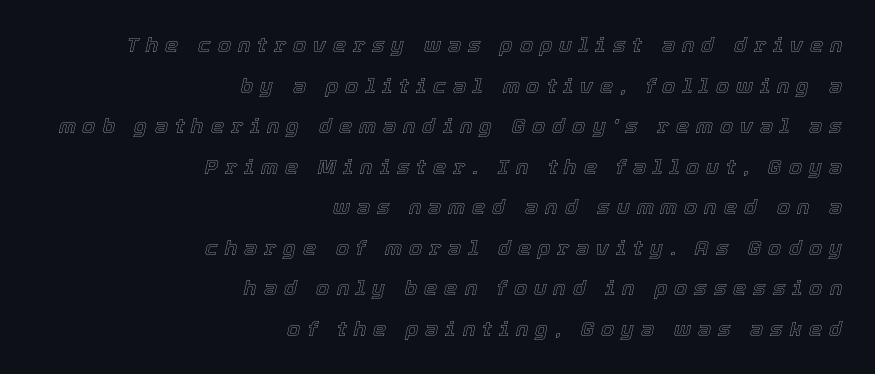
{"italic": "yes", "lean": "right", "slant_degrees": 12, "underline": "no", "align": "right", "line_spacing": "loose", "line_spacing_ratio": 1.93, "letter_spacing": "wide", "letter_spacing_em": 0.33, "glyph_px": 21}
